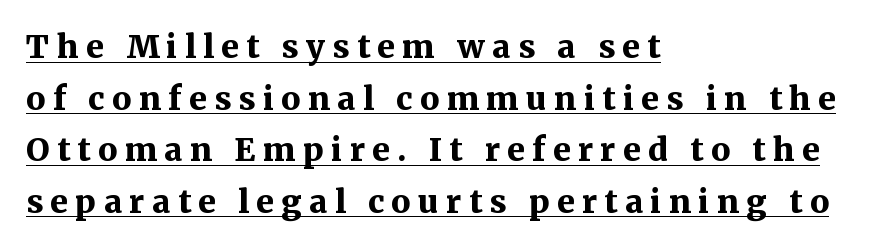
The image shows 32 px bold serif type, upright; set left-aligned, normal line spacing (1.61x), unusually wide letter spacing (+0.23 em), underlined; medium stroke contrast and a medium x-height.
